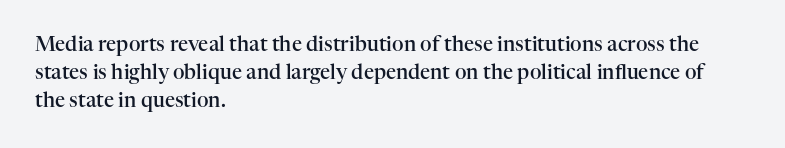
Q: Is the text bold? A: Semi-bold.
Q: Is the text italic (slanted)? A: No, it is upright.
Q: Is the text underlined? A: No.
Q: How is the paragraph aligned? A: Left-aligned.
Q: Is the spacing between letters normal or unusually wide? A: Normal.
Q: Is the spacing between lines tight, normal or loose? A: Normal.
